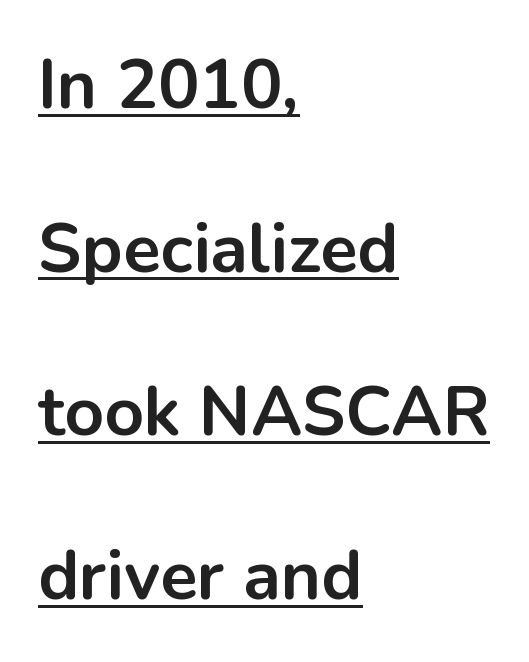
Q: Is the text bold? A: Yes.
Q: Is the text italic (slanted)? A: No, it is upright.
Q: Is the typeface a serif or a sans-serif typeface? A: Sans-serif.
Q: Is the text underlined? A: Yes.
Q: How is the paragraph aligned? A: Left-aligned.
Q: Is the spacing between letters normal or unusually wide? A: Normal.
Q: Is the spacing between lines tight, normal or loose? A: Loose.
Q: Width (condensed, normal, or wide)? A: Normal.
Q: Stroke contrast? A: Low.
Q: x-height? A: Medium.
Q: Monospaced? A: No.
